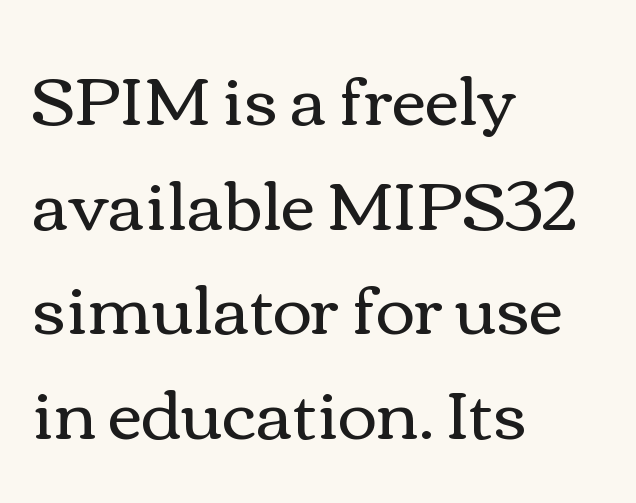
Weight: in the light-to-regular range. Unlike italic type, these characters show no tilt at all. The passage shown stacks its lines at a standard gap. Has an underline been added? It has not.
